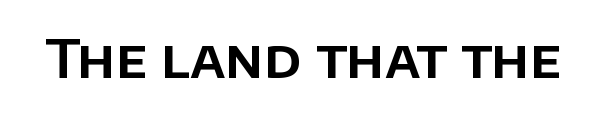
Style check: upright. Think of a printed novel: that variable character pitch is what you see here. Letters rest on an invisible, unmarked baseline. Default kerning and tracking; the words read as compact shapes. The passage shown is typeset with a sans-serif family.
